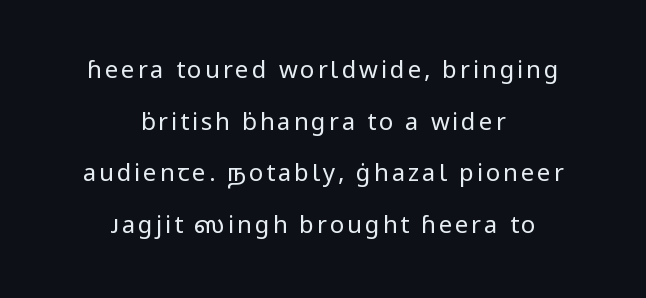
Q: Is the text bold? A: No.
Q: Is the text italic (slanted)? A: No, it is upright.
Q: Is the text underlined? A: No.
Q: How is the paragraph aligned? A: Centered.
Q: Is the spacing between lines tight, normal or loose? A: Loose.
